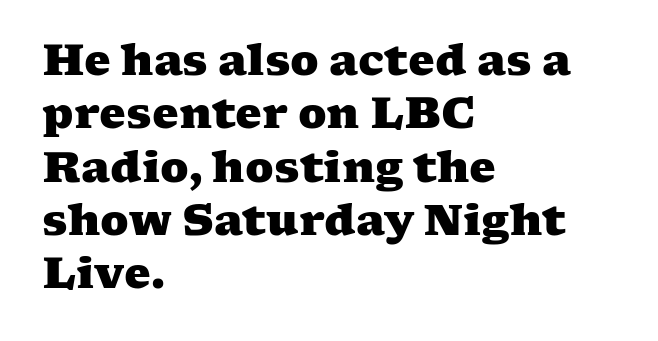
Character widths vary here, with narrow letters taking less room than wide ones. Reading down the column, the eye jumps a familiar distance to each next line. Every row of glyphs begins at an identical x-position on the left. Weight: bold. Unmarked baselines from the first word to the last. Is the letter spacing exaggerated? No — it looks like the ordinary default.
